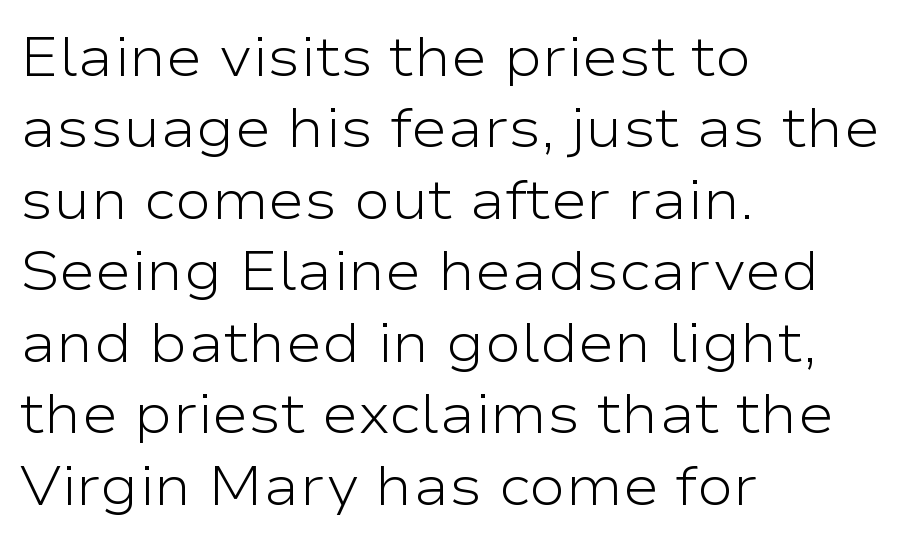
The image shows 55 px light, wide sans-serif type, upright; set left-aligned, normal line spacing (1.3x), normal letter spacing, not underlined; low stroke contrast and a medium x-height.
